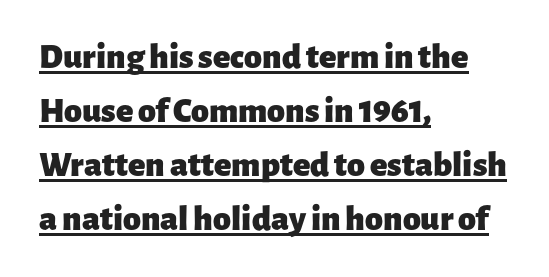
{"serif": "no", "italic": "no", "bold": "yes", "weight": "heavy", "width": "normal", "stroke_contrast": "low", "x_height": "medium", "monospaced": "no", "underline": "yes", "align": "left", "line_spacing": "normal", "line_spacing_ratio": 1.5, "letter_spacing": "normal", "letter_spacing_em": 0.0, "glyph_px": 36}
